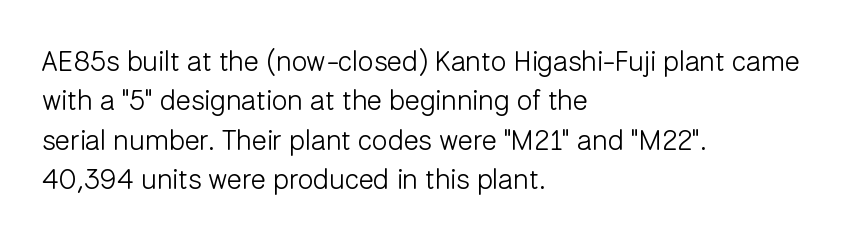
The image shows 28 px light sans-serif type, upright; set left-aligned, normal line spacing (1.41x), normal letter spacing, not underlined; low stroke contrast and a medium x-height.
